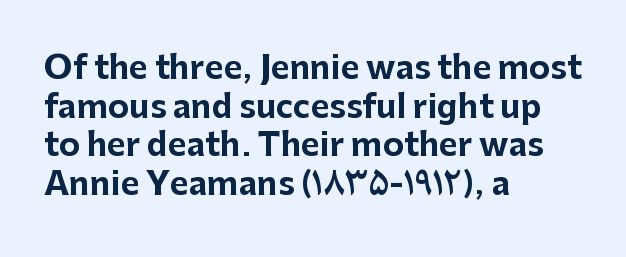
Q: Is the text bold? A: Yes.
Q: Is the text italic (slanted)? A: No, it is upright.
Q: Is the typeface a serif or a sans-serif typeface? A: Sans-serif.
Q: Is the text underlined? A: No.
Q: How is the paragraph aligned? A: Left-aligned.
Q: Is the spacing between letters normal or unusually wide? A: Normal.
Q: Width (condensed, normal, or wide)? A: Normal.
Q: Stroke contrast? A: Low.
Q: x-height? A: Medium.
Q: Monospaced? A: No.
